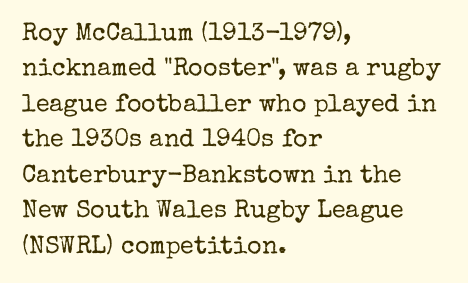
Plain, unruled lines of type. Is the type heavy? It reads as light-to-regular instead. Interline gaps are of average width in this sample. In terms of posture, this sample is upright. These lines are set flush left with a ragged right edge. Nothing unusual about the tracking: characters are spaced as the font intends.
